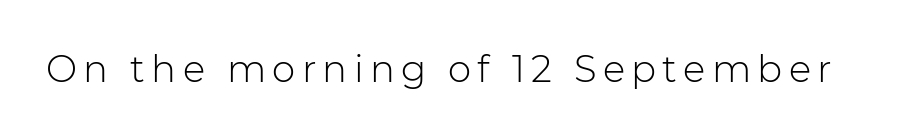
The image shows 37 px light sans-serif type, upright; set not underlined; low stroke contrast and a medium x-height.
